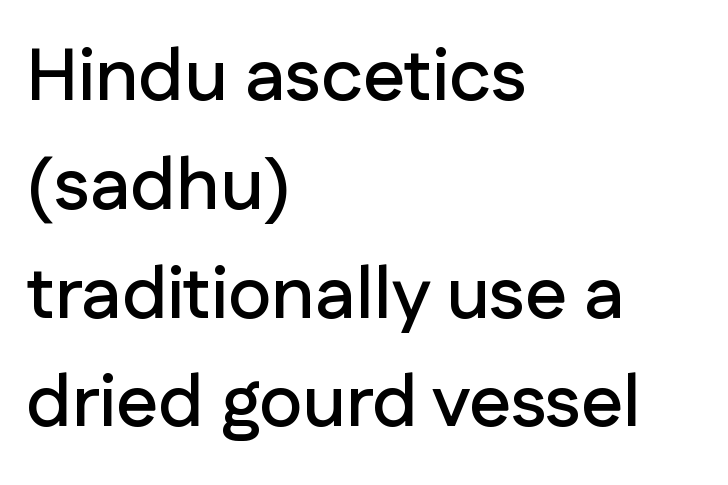
Q: Is the text italic (slanted)? A: No, it is upright.
Q: Is the typeface a serif or a sans-serif typeface? A: Sans-serif.
Q: Is the text underlined? A: No.
Q: How is the paragraph aligned? A: Left-aligned.
Q: Is the spacing between letters normal or unusually wide? A: Normal.
Q: Is the spacing between lines tight, normal or loose? A: Normal.
Q: Width (condensed, normal, or wide)? A: Normal.
Q: Stroke contrast? A: Low.
Q: x-height? A: Medium.
Q: Monospaced? A: No.
